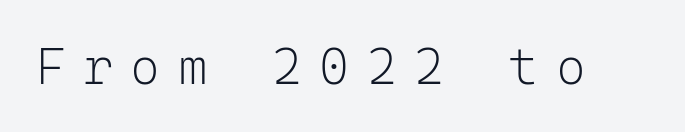
Q: Is the text bold? A: No.
Q: Is the text italic (slanted)? A: No, it is upright.
Q: Is the typeface a serif or a sans-serif typeface? A: Sans-serif.
Q: Is the text underlined? A: No.
Q: Is the spacing between letters normal or unusually wide? A: Unusually wide.
Q: Width (condensed, normal, or wide)? A: Normal.
Q: Stroke contrast? A: Low.
Q: x-height? A: Medium.
Q: Monospaced? A: Yes.
